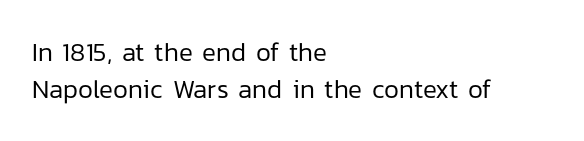
Q: Is the text bold? A: No.
Q: Is the text italic (slanted)? A: No, it is upright.
Q: Is the text underlined? A: No.
Q: How is the paragraph aligned? A: Left-aligned.
Q: Is the spacing between letters normal or unusually wide? A: Normal.
Q: Is the spacing between lines tight, normal or loose? A: Normal.
